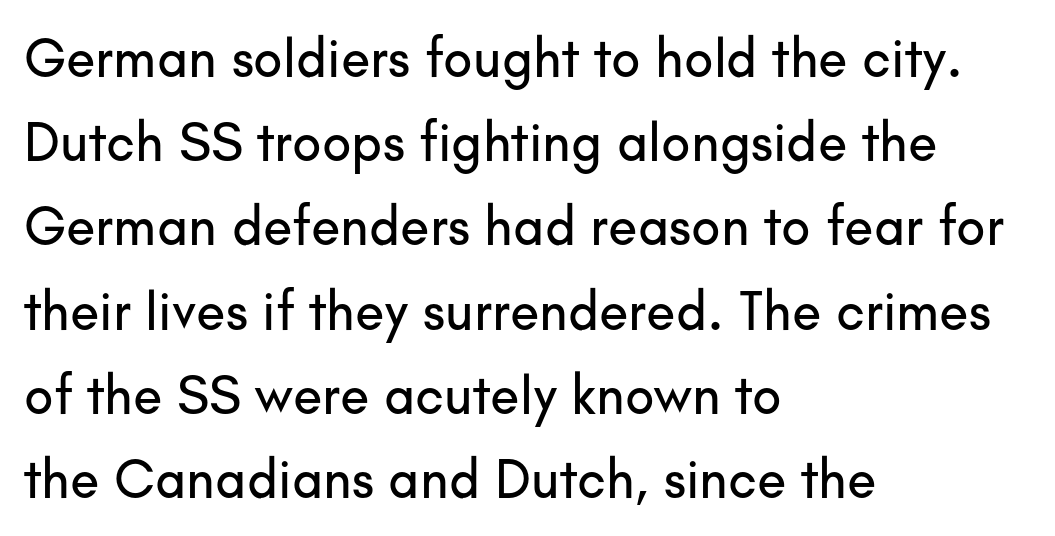
Q: Is the text italic (slanted)? A: No, it is upright.
Q: Is the typeface a serif or a sans-serif typeface? A: Sans-serif.
Q: Is the text underlined? A: No.
Q: How is the paragraph aligned? A: Left-aligned.
Q: Is the spacing between letters normal or unusually wide? A: Normal.
Q: Is the spacing between lines tight, normal or loose? A: Normal.
Q: Width (condensed, normal, or wide)? A: Normal.
Q: Stroke contrast? A: Low.
Q: x-height? A: Small.
Q: Monospaced? A: No.
